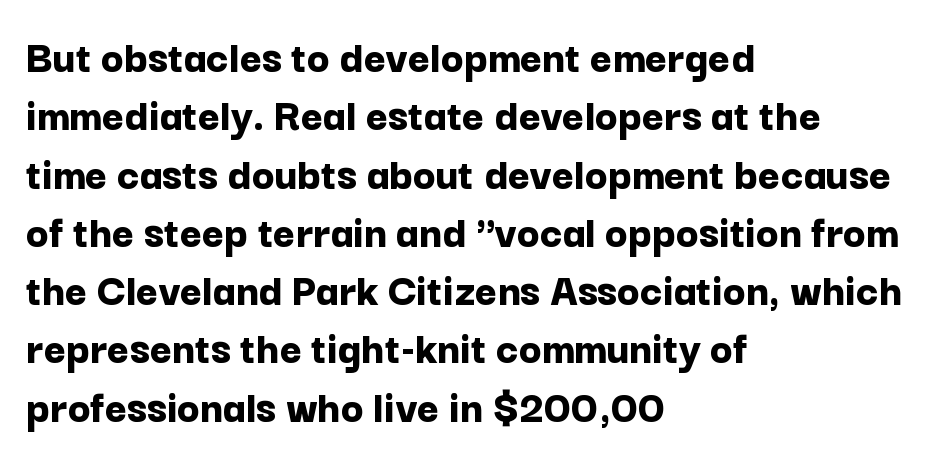
The image shows 47 px bold sans-serif type, upright; set left-aligned, line spacing 1.24x, normal letter spacing, not underlined; low stroke contrast and a medium x-height.
